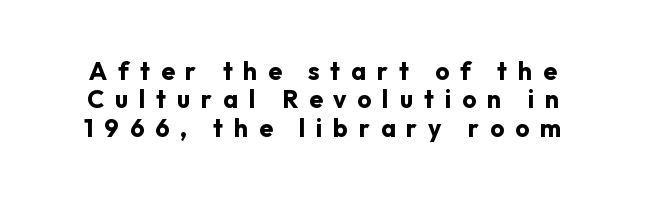
The image shows 25 px bold type, upright; set tight line spacing (1.14x), unusually wide letter spacing (+0.43 em), not underlined.
